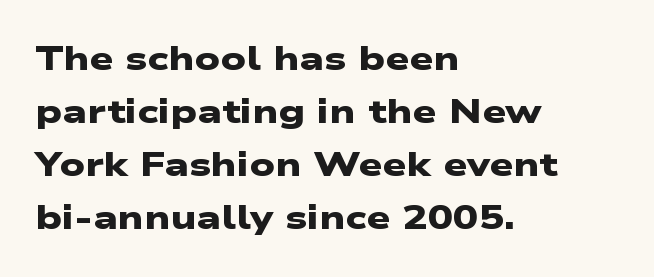
The image shows 34 px heavy, wide sans-serif type; set left-aligned, normal line spacing (1.56x), normal letter spacing, not underlined; low stroke contrast and a medium x-height.
